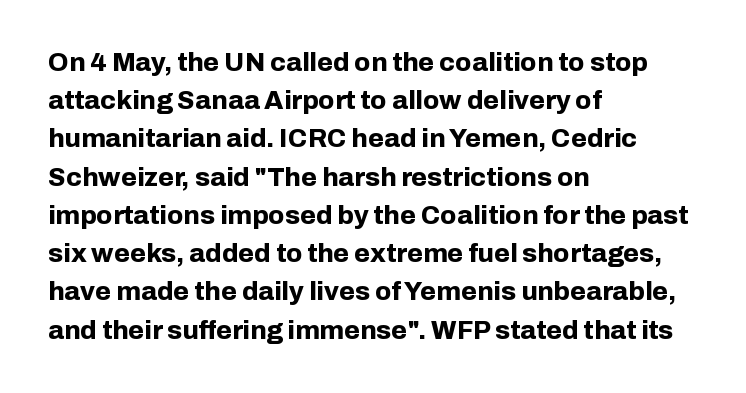
The image shows 26 px bold type, upright; set left-aligned, normal line spacing (1.47x), normal letter spacing, not underlined.
